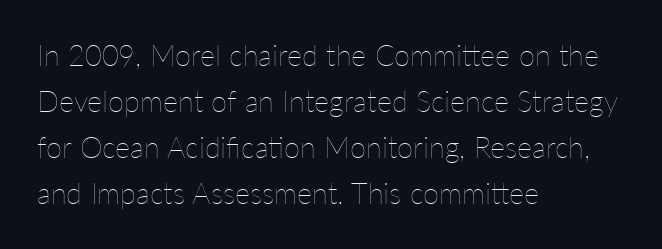
Q: Is the text bold? A: No.
Q: Is the text italic (slanted)? A: No, it is upright.
Q: Is the text underlined? A: No.
Q: How is the paragraph aligned? A: Left-aligned.
Q: Is the spacing between letters normal or unusually wide? A: Normal.
Q: Is the spacing between lines tight, normal or loose? A: Normal.
Q: Width (condensed, normal, or wide)? A: Normal.
Q: Stroke contrast? A: Low.
Q: x-height? A: Medium.
Q: Monospaced? A: No.
